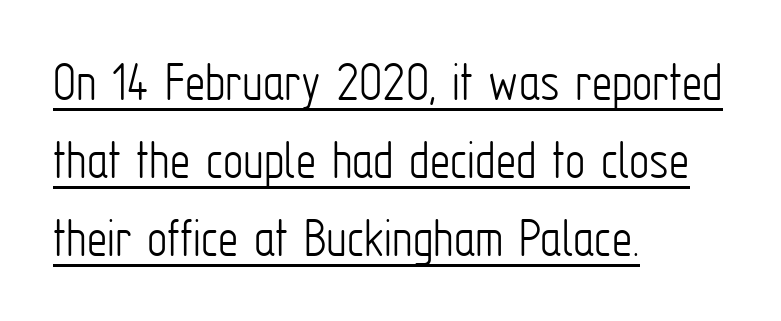
{"serif": "no", "italic": "no", "bold": "no", "weight": "light", "width": "condensed", "stroke_contrast": "low", "x_height": "medium", "monospaced": "no", "underline": "yes", "align": "left", "line_spacing": "normal", "line_spacing_ratio": 1.37, "letter_spacing": "normal", "letter_spacing_em": 0.0, "glyph_px": 57}
